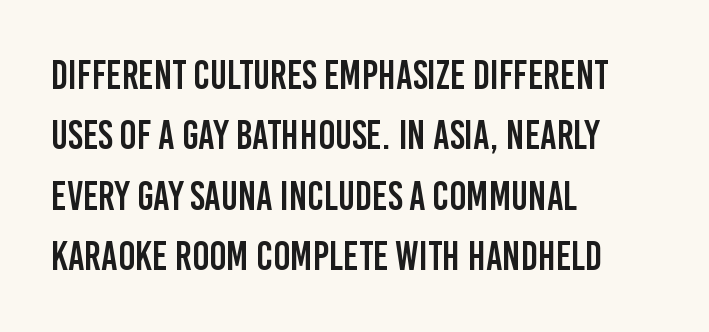
Quick note: not italic, upright. This rendering leaves character spacing at its baseline value. Underline: absent. How would I describe the line gaps? Plain and ordinary. The paragraph shown leans on its left margin. Note the varied advance widths — an 'i' is clearly narrower than an 'm'.
